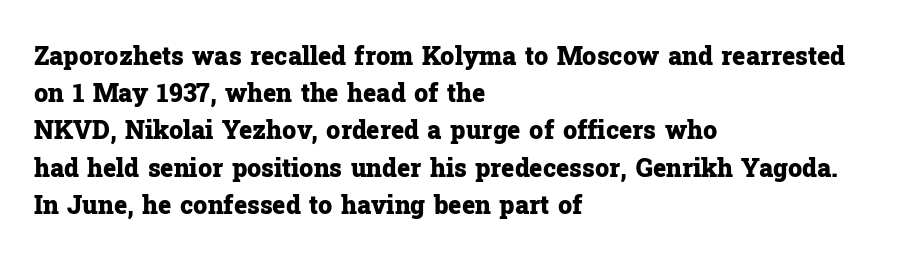
Italic: no, the glyphs are upright roman. Weight: bold. A typesetter would call this zero additional tracking. Does the copy run flush right? No — it runs flush left. In terms of leading, this rendering sits right in the middle. Quick note: underline off.
